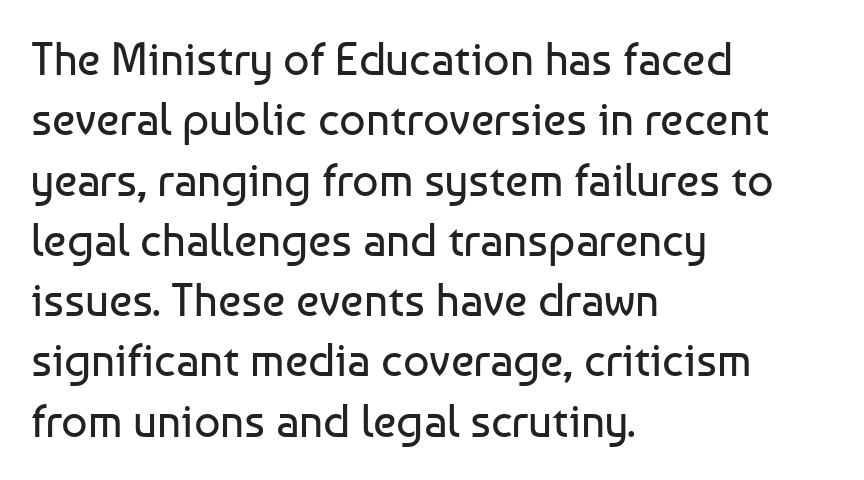
Q: Is the text bold? A: No.
Q: Is the text italic (slanted)? A: No, it is upright.
Q: Is the typeface a serif or a sans-serif typeface? A: Sans-serif.
Q: Is the text underlined? A: No.
Q: How is the paragraph aligned? A: Left-aligned.
Q: Is the spacing between letters normal or unusually wide? A: Normal.
Q: Is the spacing between lines tight, normal or loose? A: Normal.
Q: Width (condensed, normal, or wide)? A: Normal.
Q: Stroke contrast? A: Low.
Q: x-height? A: Medium.
Q: Monospaced? A: No.
